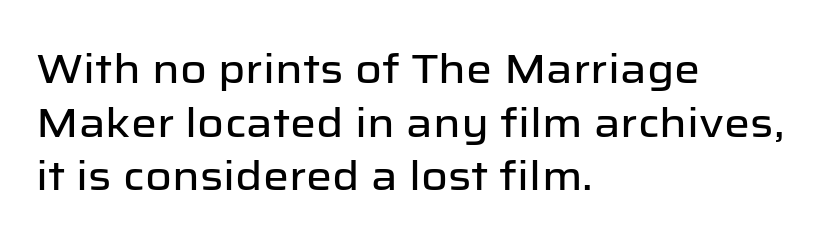
The image shows 41 px sans-serif type, upright; set left-aligned, normal line spacing (1.31x), normal letter spacing, not underlined; low stroke contrast and a medium x-height.
